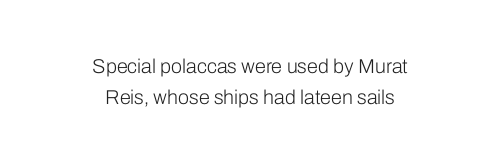
The image shows 20 px text type, upright; set centered, normal line spacing (1.53x), normal letter spacing, not underlined.
